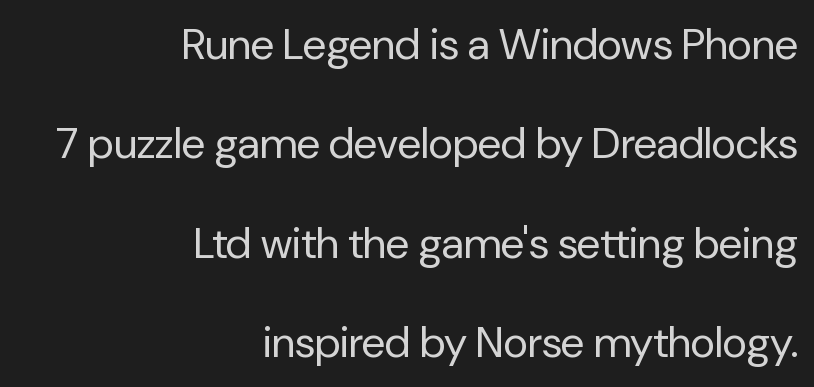
The image shows 43 px regular-weight sans-serif type, upright; set right-aligned, loose line spacing (2.31x), normal letter spacing, not underlined; low stroke contrast and a medium x-height.
